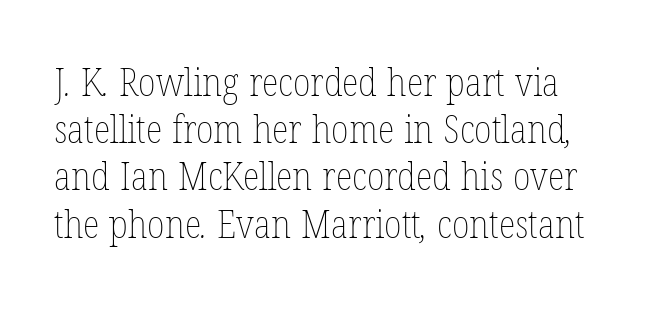
{"bold": "no", "weight": "thin", "width": "condensed", "stroke_contrast": "low", "x_height": "medium", "monospaced": "no", "underline": "no", "line_spacing_ratio": 1.21, "letter_spacing": "normal", "letter_spacing_em": 0.0, "glyph_px": 39}
